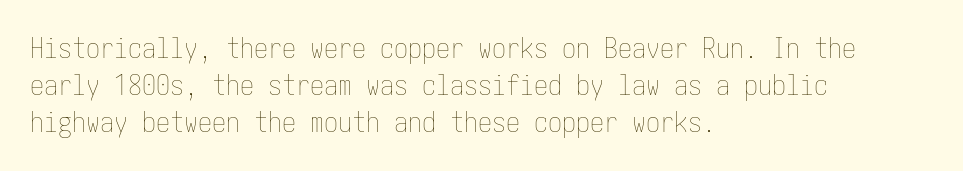
The face looks like a standard text weight, possibly lighter. These lines keep a tight, regular rhythm from letter to letter. This block has exactly the height ordinary leading produces. Bare-footed words on every line. Posture: vertical.
